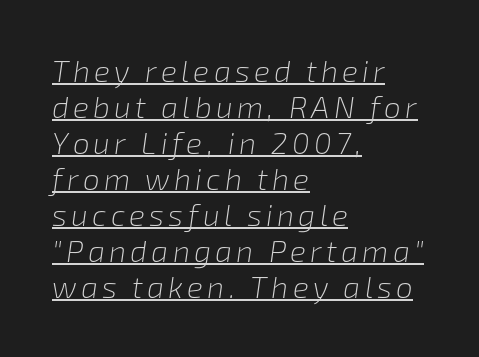
Q: Is the text bold? A: No.
Q: Is the text italic (slanted)? A: Yes, it leans right by about 8 degrees.
Q: Is the text underlined? A: Yes.
Q: How is the paragraph aligned? A: Left-aligned.
Q: Width (condensed, normal, or wide)? A: Normal.
Q: Stroke contrast? A: Low.
Q: x-height? A: Medium.
Q: Monospaced? A: No.
